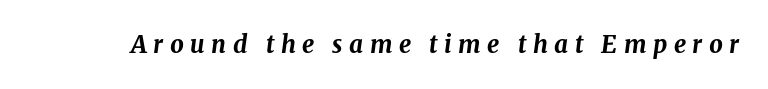
{"italic": "yes", "lean": "right", "slant_degrees": 8, "bold": "yes", "underline": "no", "letter_spacing": "wide", "letter_spacing_em": 0.27, "glyph_px": 24}
